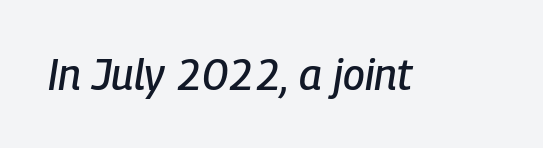
Q: Is the text italic (slanted)? A: Yes, it leans right by about 9 degrees.
Q: Is the text underlined? A: No.
Q: Is the spacing between letters normal or unusually wide? A: Normal.
Q: Width (condensed, normal, or wide)? A: Condensed.
Q: Stroke contrast? A: Low.
Q: x-height? A: Medium.
Q: Monospaced? A: No.
